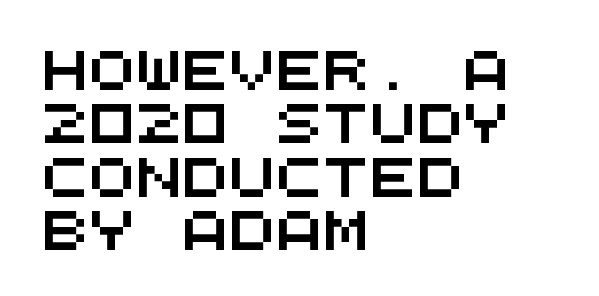
Q: Is the typeface a serif or a sans-serif typeface? A: Sans-serif.
Q: Is the text underlined? A: No.
Q: How is the paragraph aligned? A: Left-aligned.
Q: Is the spacing between letters normal or unusually wide? A: Normal.
Q: Is the spacing between lines tight, normal or loose? A: Normal.
Q: Width (condensed, normal, or wide)? A: Wide.
Q: Stroke contrast? A: Medium.
Q: x-height? A: Large.
Q: Monospaced? A: Yes.
